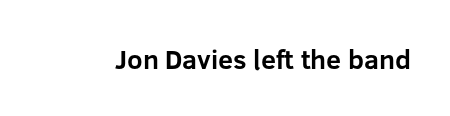
What stands out about the letter spacing? Nothing — it is the standard amount. No italicization has been applied; the sample stays upright. The gap between lines stays unmarked. Thick stems and heavy bowls — unmistakably bold.
